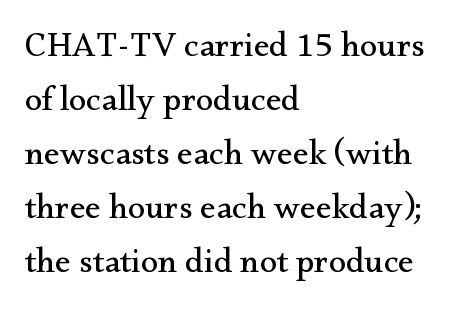
The image shows 35 px regular-weight serif type, upright; set left-aligned, normal line spacing (1.54x), normal letter spacing, not underlined; medium stroke contrast and a small x-height.
